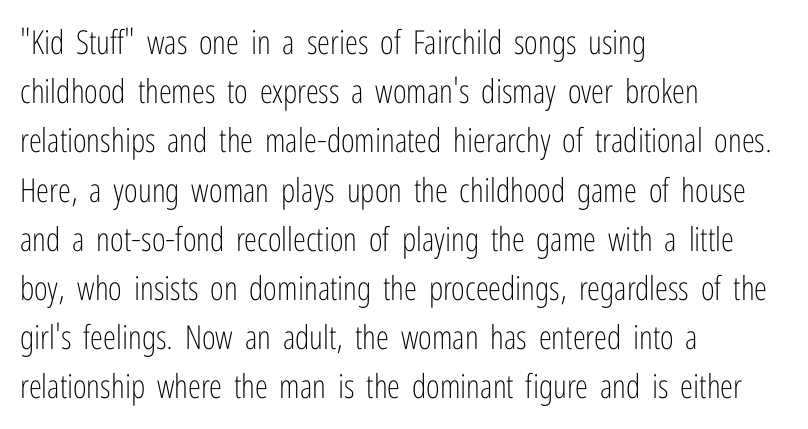
Vertical stems look standard width or narrower in stroke. The passage shown is typed in a proportional face where columns would drift. Quick note: interline space is typical. Bare-footed words on every line.
